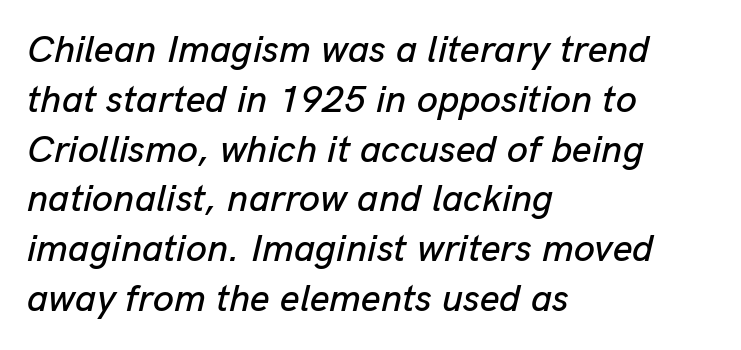
Q: Is the text italic (slanted)? A: Yes, it leans right by about 13 degrees.
Q: Is the text underlined? A: No.
Q: How is the paragraph aligned? A: Left-aligned.
Q: Is the spacing between letters normal or unusually wide? A: Normal.
Q: Is the spacing between lines tight, normal or loose? A: Normal.
Q: Width (condensed, normal, or wide)? A: Normal.
Q: Stroke contrast? A: Low.
Q: x-height? A: Medium.
Q: Monospaced? A: No.
